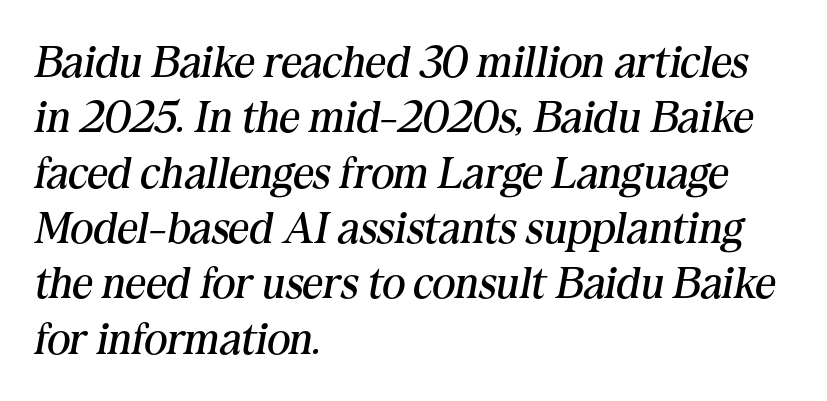
These lines are set flush left with a ragged right edge. Each letter's strokes conclude with small projecting serifs. The weight would be labelled regular, book, light, or lighter still. In terms of posture, this sample is oblique.
